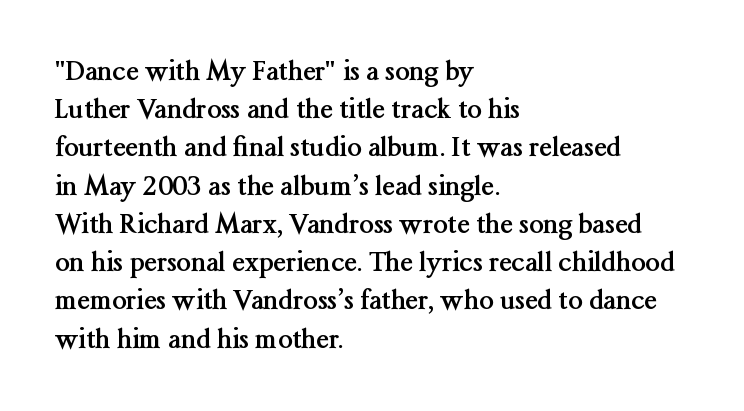
Q: Is the text bold? A: Yes.
Q: Is the text italic (slanted)? A: No, it is upright.
Q: Is the text underlined? A: No.
Q: How is the paragraph aligned? A: Left-aligned.
Q: Is the spacing between letters normal or unusually wide? A: Normal.
Q: Is the spacing between lines tight, normal or loose? A: Normal.
